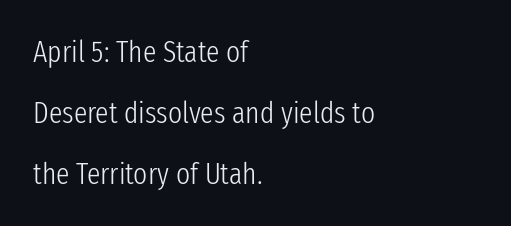
Q: Is the text bold? A: No.
Q: Is the text italic (slanted)? A: No, it is upright.
Q: Is the typeface a serif or a sans-serif typeface? A: Sans-serif.
Q: Is the text underlined? A: No.
Q: How is the paragraph aligned? A: Left-aligned.
Q: Is the spacing between letters normal or unusually wide? A: Normal.
Q: Is the spacing between lines tight, normal or loose? A: Loose.
Q: Width (condensed, normal, or wide)? A: Condensed.
Q: Stroke contrast? A: Low.
Q: x-height? A: Medium.
Q: Monospaced? A: No.
